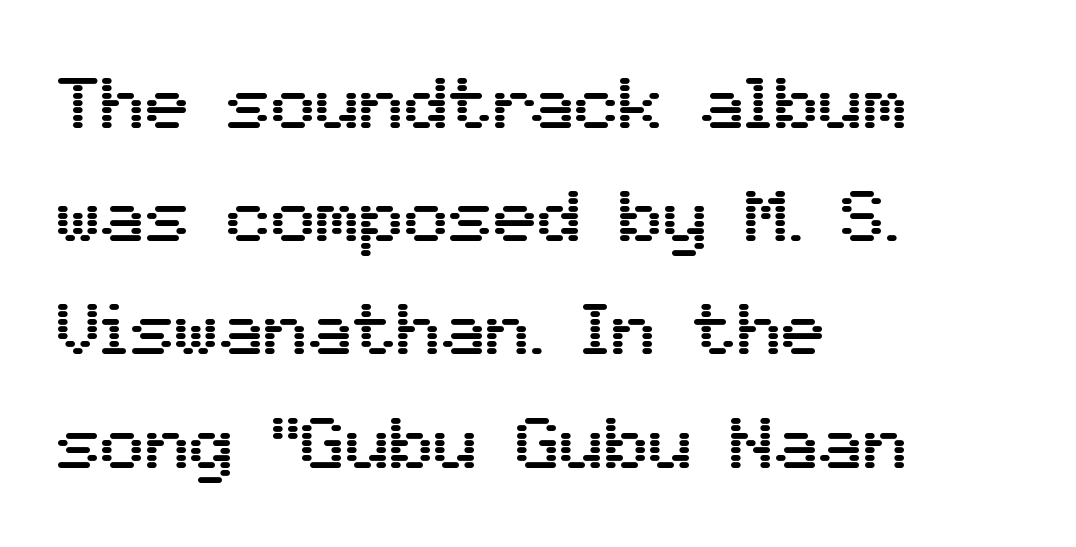
This rendering leaves character spacing at its baseline value. Notice how descenders clear the ascenders below comfortably — that's standard leading. Just letters on the line, the space beneath them empty. Line beginnings align vertically; line endings do not. Typographically, this falls in the sans-serif category. Upright lettering throughout.
